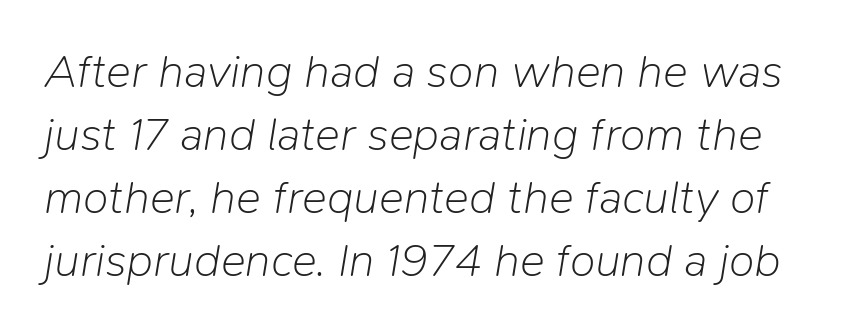
{"italic": "yes", "lean": "right", "slant_degrees": 9, "bold": "no", "weight": "light", "width": "normal", "stroke_contrast": "low", "x_height": "medium", "monospaced": "no", "underline": "no", "line_spacing": "normal", "line_spacing_ratio": 1.34, "letter_spacing": "normal", "letter_spacing_em": 0.0, "glyph_px": 47}
